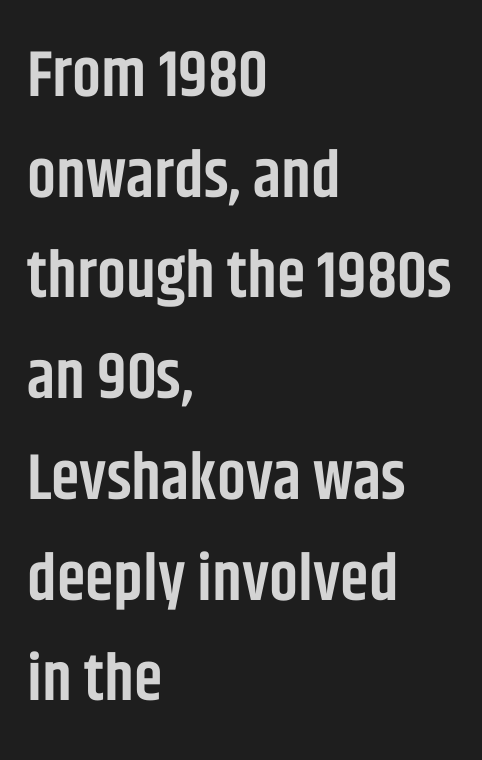
Q: Is the text bold? A: Semi-bold.
Q: Is the text italic (slanted)? A: No, it is upright.
Q: Is the typeface a serif or a sans-serif typeface? A: Sans-serif.
Q: Is the text underlined? A: No.
Q: How is the paragraph aligned? A: Left-aligned.
Q: Is the spacing between letters normal or unusually wide? A: Normal.
Q: Is the spacing between lines tight, normal or loose? A: Normal.
Q: Width (condensed, normal, or wide)? A: Condensed.
Q: Stroke contrast? A: Low.
Q: x-height? A: Large.
Q: Monospaced? A: No.
